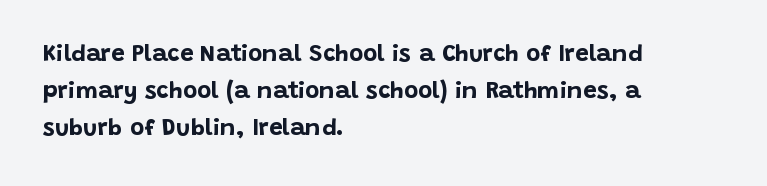
Q: Is the text bold? A: Yes.
Q: Is the text italic (slanted)? A: No, it is upright.
Q: Is the text underlined? A: No.
Q: How is the paragraph aligned? A: Left-aligned.
Q: Is the spacing between letters normal or unusually wide? A: Normal.
Q: Is the spacing between lines tight, normal or loose? A: Normal.
